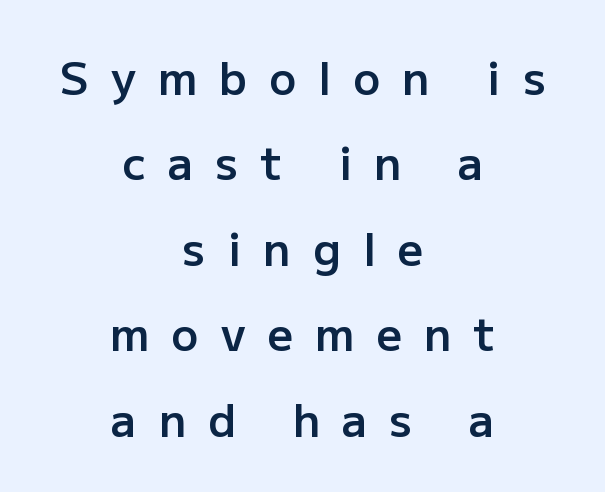
The image shows 45 px semibold sans-serif type, upright; set centered, loose line spacing (1.9x), unusually wide letter spacing (+0.49 em), not underlined; low stroke contrast and a medium x-height.
